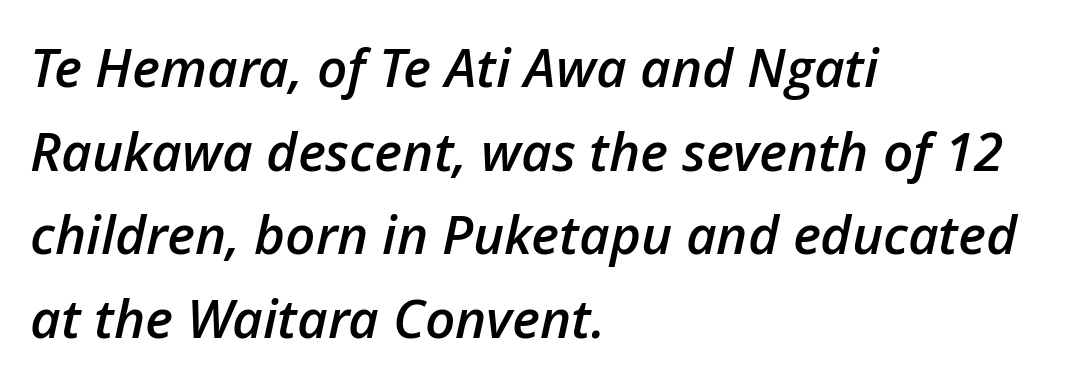
{"italic": "yes", "lean": "right", "slant_degrees": 12, "bold": "semi", "weight": "semibold", "width": "normal", "stroke_contrast": "low", "x_height": "medium", "monospaced": "no", "underline": "no", "align": "left", "line_spacing": "normal", "line_spacing_ratio": 1.58, "letter_spacing": "normal", "letter_spacing_em": 0.0, "glyph_px": 53}
